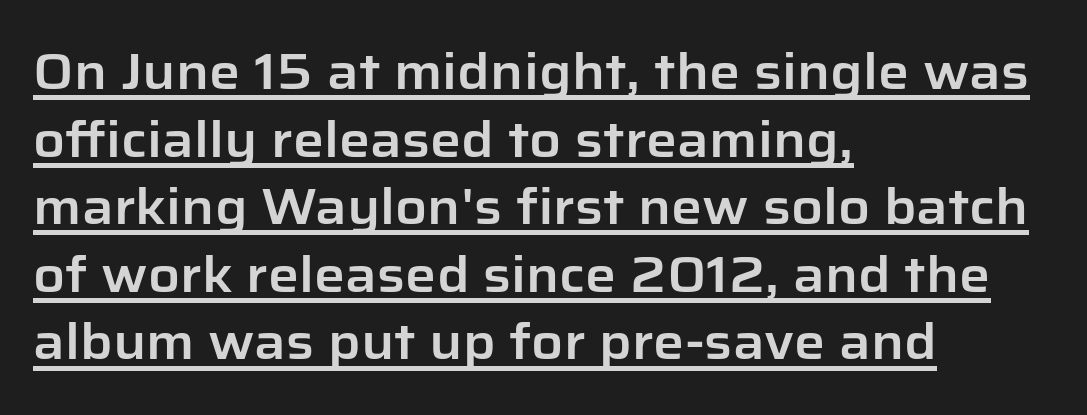
Designer's note — italics off, roman on. In CSS terms this would be text-align: left. Leading: standard. Typographically, this falls in the sans-serif category.
